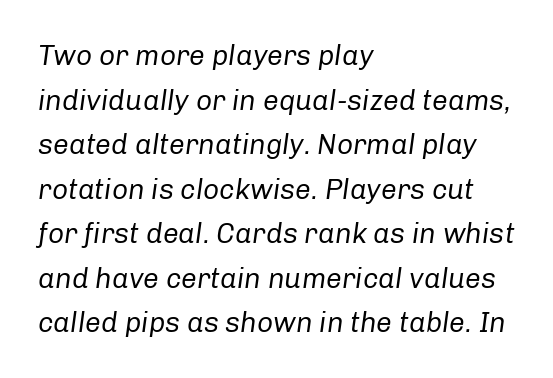
{"italic": "yes", "lean": "right", "slant_degrees": 8, "bold": "no", "weight": "regular", "width": "normal", "stroke_contrast": "low", "x_height": "medium", "monospaced": "no", "underline": "no", "align": "left", "line_spacing": "normal", "line_spacing_ratio": 1.59, "letter_spacing": "normal", "letter_spacing_em": 0.0, "glyph_px": 28}
